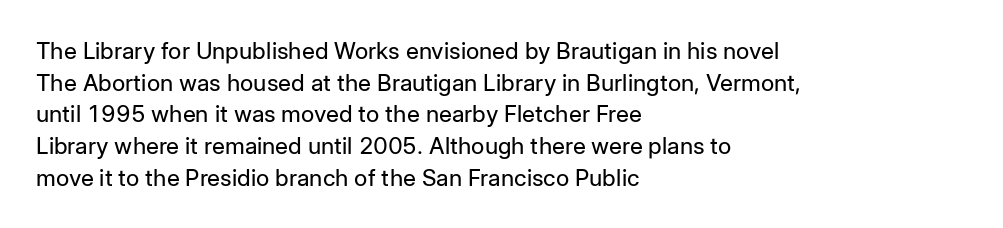
Q: Is the text bold? A: No.
Q: Is the text italic (slanted)? A: No, it is upright.
Q: Is the text underlined? A: No.
Q: How is the paragraph aligned? A: Left-aligned.
Q: Is the spacing between letters normal or unusually wide? A: Normal.
Q: Is the spacing between lines tight, normal or loose? A: Normal.
